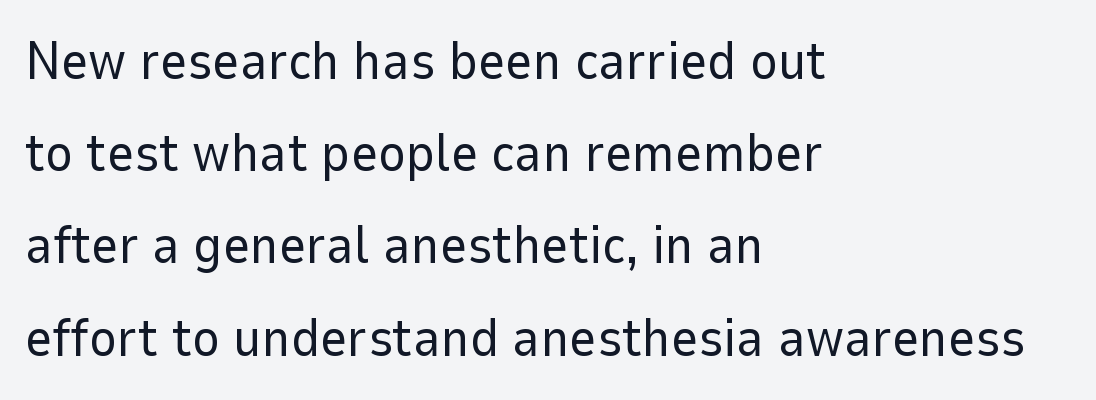
Honestly, the letter spacing is just normal — you wouldn't notice it. Horizontal alignment here is leftward, the default for most running prose. Look at the bottom of the vertical strokes: they stop flat, with no serifs. The foot of each line stays bare and open.
